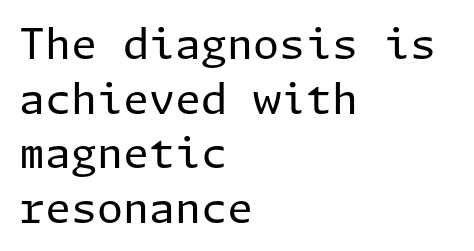
The image shows 42 px regular-weight sans-serif type, upright; set left-aligned, normal line spacing (1.3x), normal letter spacing, not underlined; low stroke contrast and a medium x-height.
